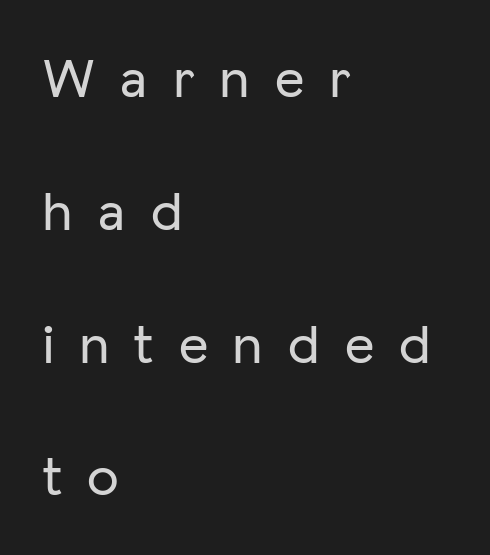
Leftover space on each line is placed entirely after the last word. Does the type have serifs? No, each stem ends abruptly. Posture: upright roman. Notice the wide empty band between every row — that's loose leading. The rendering uses natural spacing where letterforms have individual widths. Glyph-to-glyph distance is far greater than everyday printed text.
